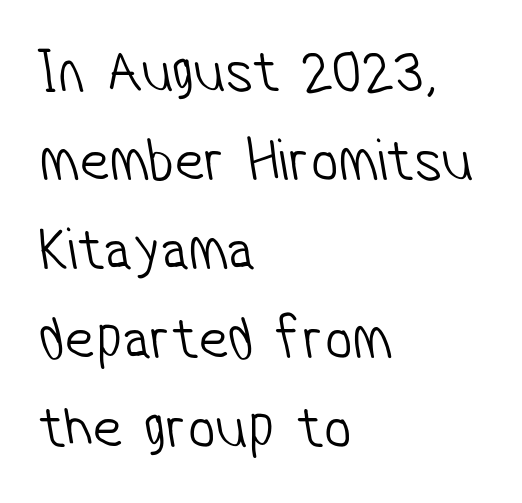
Q: Is the text bold? A: No.
Q: Is the typeface a serif or a sans-serif typeface? A: Sans-serif.
Q: Is the text underlined? A: No.
Q: How is the paragraph aligned? A: Left-aligned.
Q: Is the spacing between letters normal or unusually wide? A: Normal.
Q: Is the spacing between lines tight, normal or loose? A: Normal.
Q: Width (condensed, normal, or wide)? A: Condensed.
Q: Stroke contrast? A: Low.
Q: x-height? A: Medium.
Q: Monospaced? A: No.
